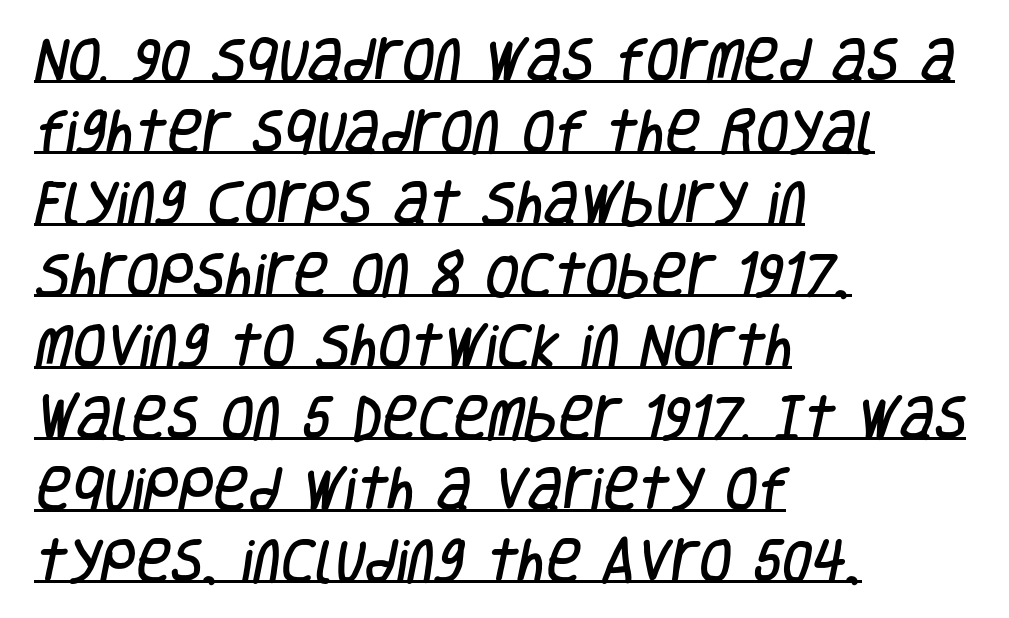
Honestly, the letter spacing is just normal — you wouldn't notice it. The passage shown stacks its lines at a standard gap. Layout note: lines flush left. Note the varied advance widths — an 'i' is clearly narrower than an 'm'.
